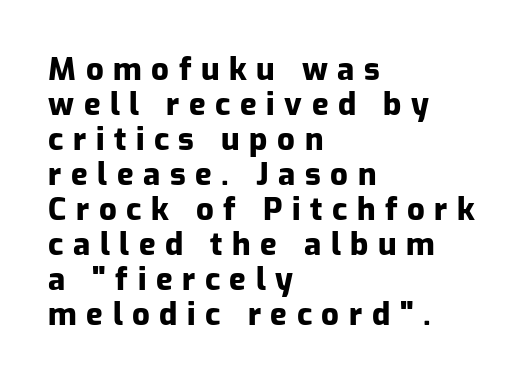
{"serif": "no", "italic": "no", "bold": "yes", "weight": "heavy", "width": "normal", "stroke_contrast": "low", "x_height": "medium", "monospaced": "no", "underline": "no", "align": "left", "line_spacing": "tight", "line_spacing_ratio": 1.13, "letter_spacing": "wide", "letter_spacing_em": 0.31, "glyph_px": 31}
